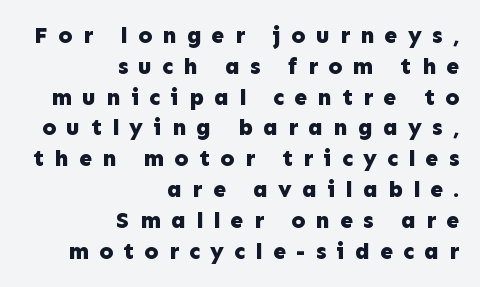
The image shows 23 px bold type, upright; set right-aligned, normal line spacing (1.34x), unusually wide letter spacing (+0.45 em), not underlined.
